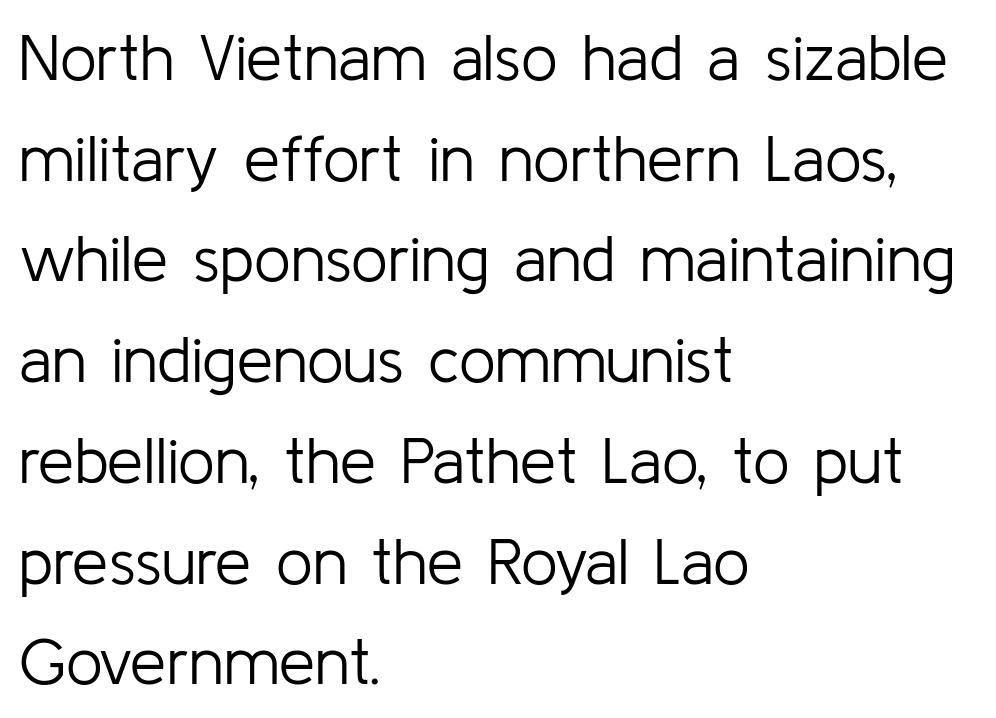
Q: Is the text bold? A: No.
Q: Is the text italic (slanted)? A: No, it is upright.
Q: Is the typeface a serif or a sans-serif typeface? A: Sans-serif.
Q: Is the text underlined? A: No.
Q: How is the paragraph aligned? A: Left-aligned.
Q: Is the spacing between letters normal or unusually wide? A: Normal.
Q: Is the spacing between lines tight, normal or loose? A: Normal.
Q: Width (condensed, normal, or wide)? A: Normal.
Q: Stroke contrast? A: Low.
Q: x-height? A: Medium.
Q: Monospaced? A: No.
